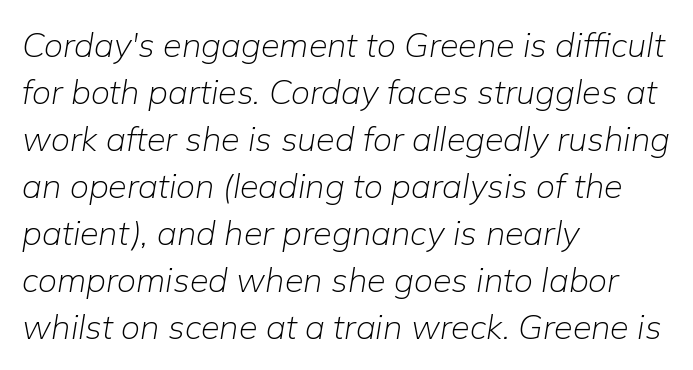
{"italic": "yes", "lean": "right", "slant_degrees": 9, "bold": "no", "weight": "light", "width": "normal", "stroke_contrast": "low", "x_height": "medium", "monospaced": "no", "underline": "no", "align": "left", "line_spacing": "normal", "line_spacing_ratio": 1.38, "letter_spacing": "normal", "letter_spacing_em": 0.0, "glyph_px": 34}
